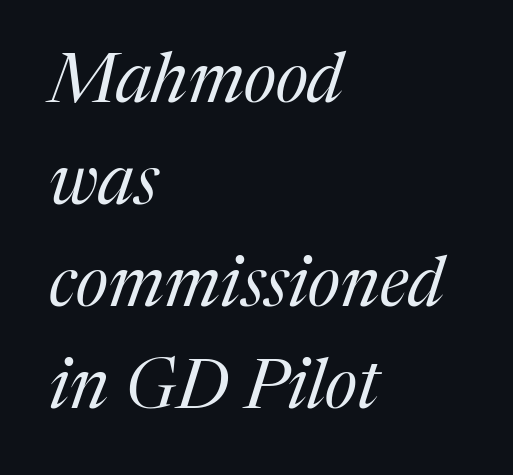
Q: Is the text bold? A: No.
Q: Is the text italic (slanted)? A: Yes, it leans right by about 17 degrees.
Q: Is the typeface a serif or a sans-serif typeface? A: Serif.
Q: Is the text underlined? A: No.
Q: How is the paragraph aligned? A: Left-aligned.
Q: Is the spacing between letters normal or unusually wide? A: Normal.
Q: Is the spacing between lines tight, normal or loose? A: Normal.
Q: Width (condensed, normal, or wide)? A: Normal.
Q: Stroke contrast? A: Medium.
Q: x-height? A: Medium.
Q: Monospaced? A: No.
